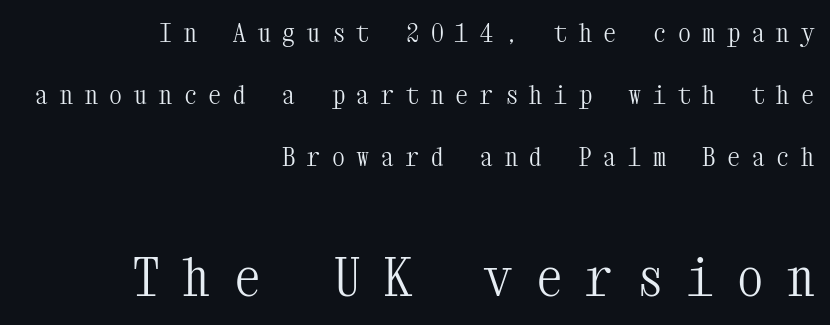
{"serif": "yes", "italic": "no", "bold": "no", "weight": "light", "width": "condensed", "stroke_contrast": "medium", "x_height": "medium", "monospaced": "yes", "underline": "no", "align": "right", "line_spacing": "loose", "line_spacing_ratio": 2.38, "letter_spacing": "wide", "letter_spacing_em": 0.45, "larger_block": "second", "size_ratio": 2.04, "glyph_px": 53}
